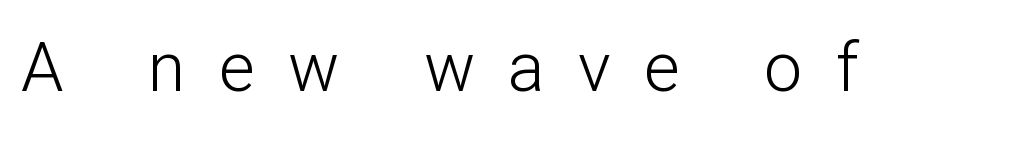
Q: Is the text bold? A: No.
Q: Is the text italic (slanted)? A: No, it is upright.
Q: Is the typeface a serif or a sans-serif typeface? A: Sans-serif.
Q: Is the text underlined? A: No.
Q: Is the spacing between letters normal or unusually wide? A: Unusually wide.
Q: Width (condensed, normal, or wide)? A: Normal.
Q: Stroke contrast? A: Low.
Q: x-height? A: Medium.
Q: Monospaced? A: No.
